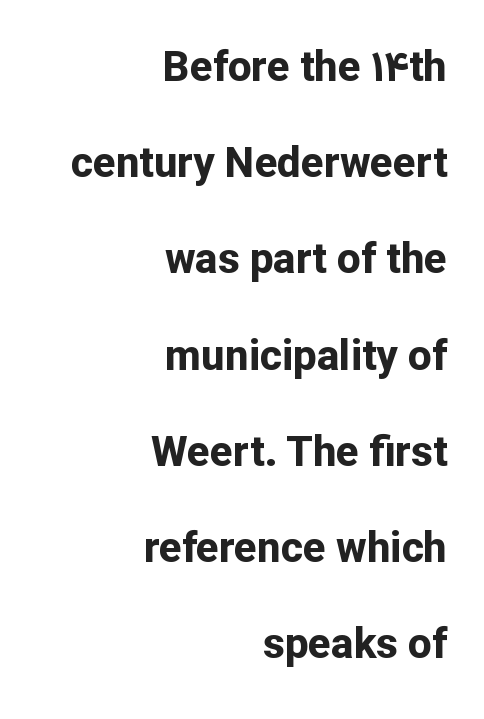
This sample has the flowing, uneven cadence of proportional lettering. Is there much room between lines? Yes — plenty of vertical air separates them. Only glyphs here, with clear space below each row. A sans-serif font was chosen for this passage. This rendering leaves character spacing at its baseline value.
